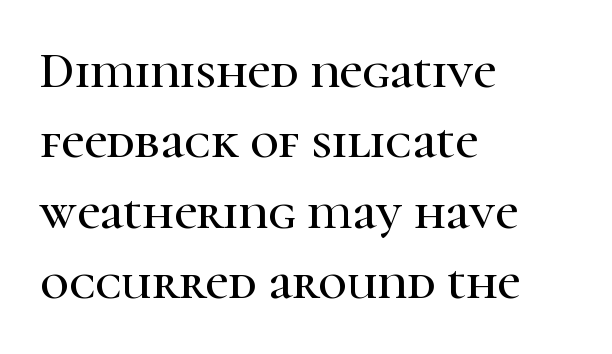
The image shows 50 px serif type, upright; set left-aligned, normal line spacing (1.41x), normal letter spacing, not underlined; high stroke contrast and a medium x-height.
